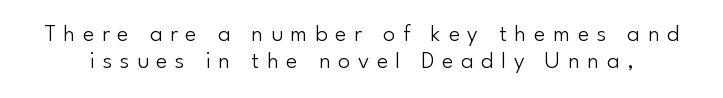
The image shows 24 px text type, upright; set tight line spacing (1.11x), unusually wide letter spacing (+0.32 em), not underlined.
